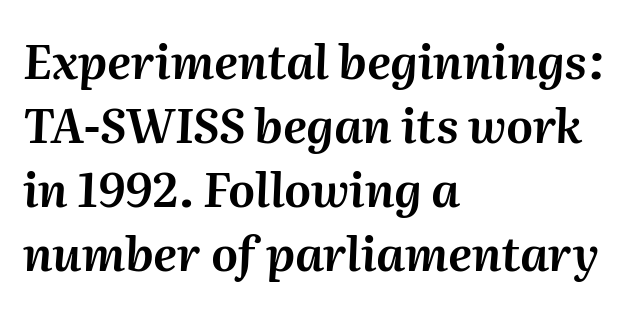
The image shows 47 px text type, italic (leaning right); set left-aligned, normal line spacing (1.36x), normal letter spacing, not underlined; medium stroke contrast and a medium x-height.
